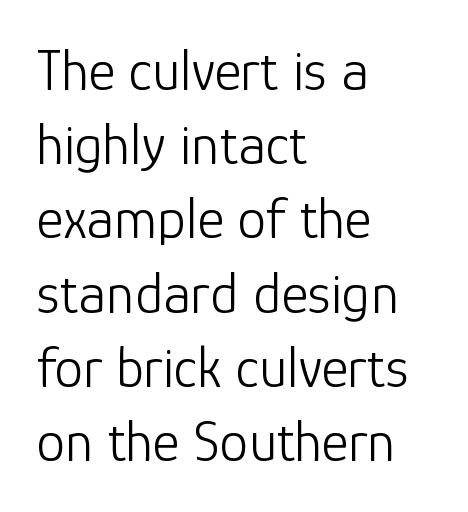
Q: Is the text bold? A: No.
Q: Is the text italic (slanted)? A: No, it is upright.
Q: Is the typeface a serif or a sans-serif typeface? A: Sans-serif.
Q: Is the text underlined? A: No.
Q: How is the paragraph aligned? A: Left-aligned.
Q: Is the spacing between letters normal or unusually wide? A: Normal.
Q: Is the spacing between lines tight, normal or loose? A: Normal.
Q: Width (condensed, normal, or wide)? A: Normal.
Q: Stroke contrast? A: Low.
Q: x-height? A: Medium.
Q: Monospaced? A: No.
